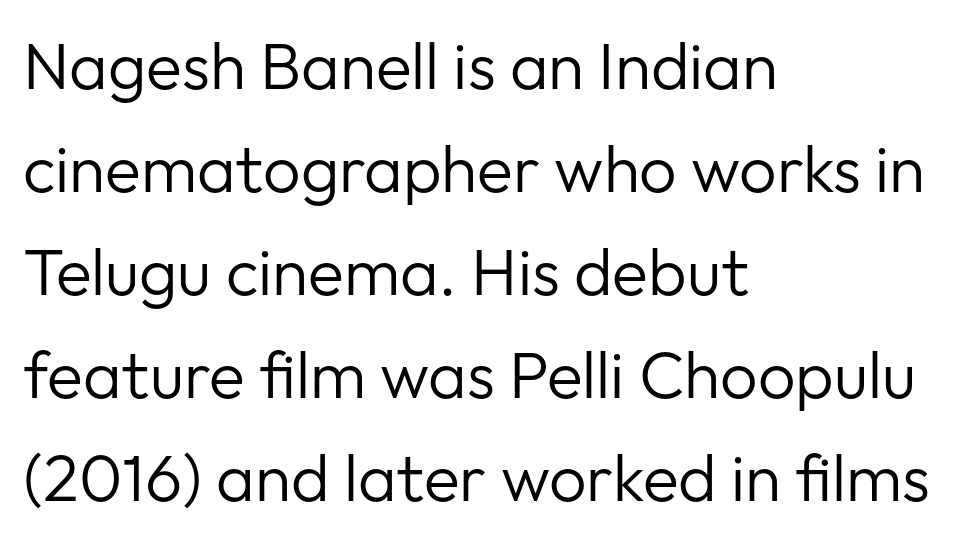
{"serif": "no", "italic": "no", "bold": "no", "weight": "regular", "width": "normal", "stroke_contrast": "low", "x_height": "medium", "monospaced": "no", "underline": "no", "align": "left", "line_spacing": "normal", "line_spacing_ratio": 1.56, "letter_spacing": "normal", "letter_spacing_em": 0.0, "glyph_px": 66}
